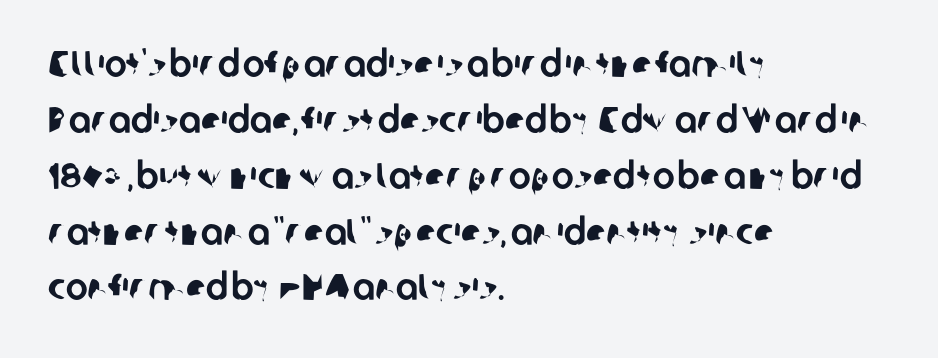
Reading down the block, your eye returns to a fixed left position each line. Serifs: no, the terminals of the letterforms are clean. Honestly, the row spacing looks completely unremarkable. The baseline area is clear. This sample has the flowing, uneven cadence of proportional lettering. The type is set solid horizontally, with unmodified tracking.
